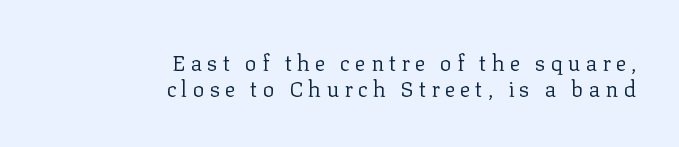
{"italic": "no", "bold": "no", "underline": "no", "align": "right", "line_spacing_ratio": 1.18, "letter_spacing": "wide", "letter_spacing_em": 0.23, "glyph_px": 22}
